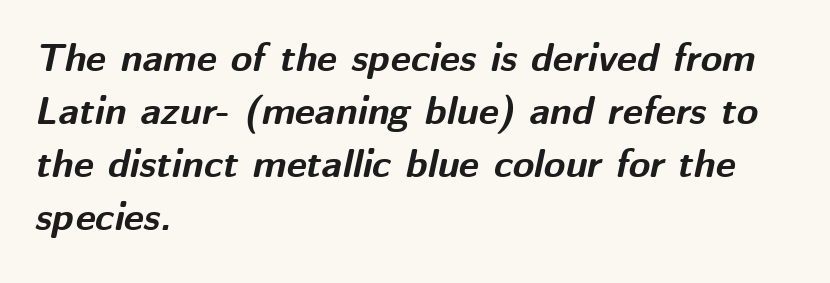
On the weight axis this lands at bold, roughly 700. These lines are set flush left with a ragged right edge. The rows are spaced the way most documents space them. Any mark beneath the type? The region is blank. Character widths vary here, with narrow letters taking less room than wide ones.
